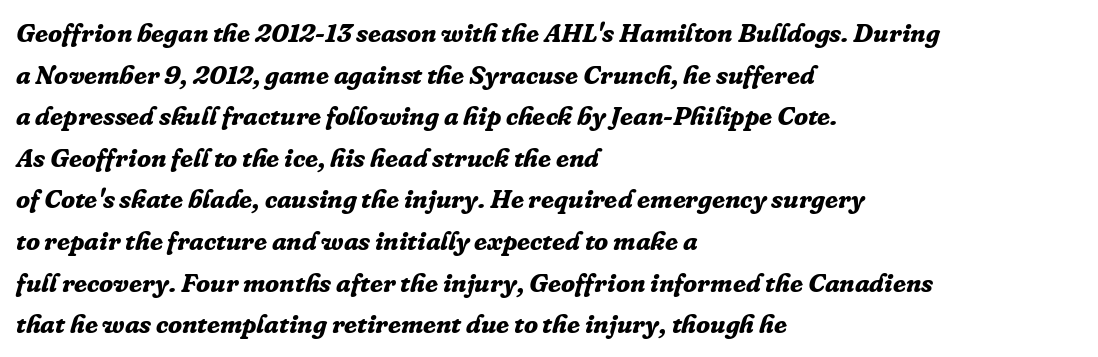
{"italic": "yes", "lean": "right", "slant_degrees": 16, "bold": "yes", "underline": "no", "align": "left", "line_spacing": "normal", "line_spacing_ratio": 1.6, "letter_spacing": "normal", "letter_spacing_em": 0.0, "glyph_px": 26}
